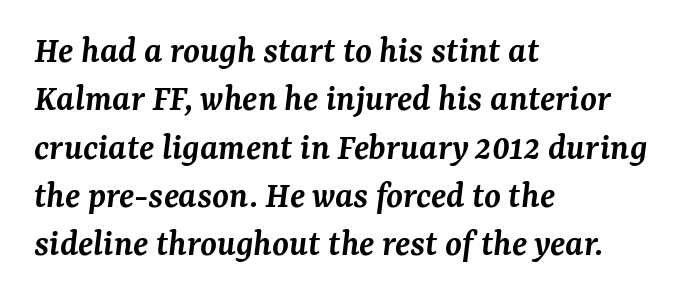
Q: Is the text bold? A: Semi-bold.
Q: Is the text italic (slanted)? A: Yes, it leans right by about 7 degrees.
Q: Is the typeface a serif or a sans-serif typeface? A: Serif.
Q: Is the text underlined? A: No.
Q: How is the paragraph aligned? A: Left-aligned.
Q: Is the spacing between letters normal or unusually wide? A: Normal.
Q: Is the spacing between lines tight, normal or loose? A: Normal.
Q: Width (condensed, normal, or wide)? A: Normal.
Q: Stroke contrast? A: Medium.
Q: x-height? A: Medium.
Q: Monospaced? A: No.
